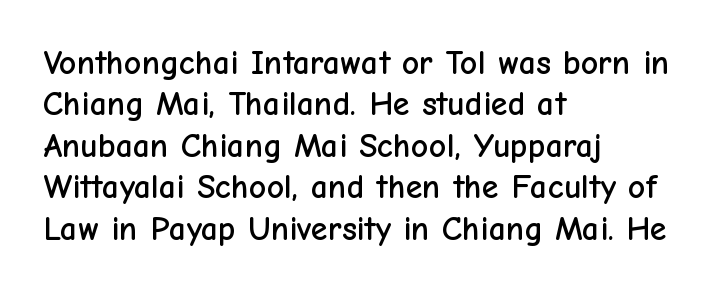
{"serif": "no", "italic": "no", "width": "normal", "stroke_contrast": "low", "x_height": "medium", "monospaced": "no", "underline": "no", "align": "left", "line_spacing_ratio": 1.22, "letter_spacing": "normal", "letter_spacing_em": 0.0, "glyph_px": 34}
